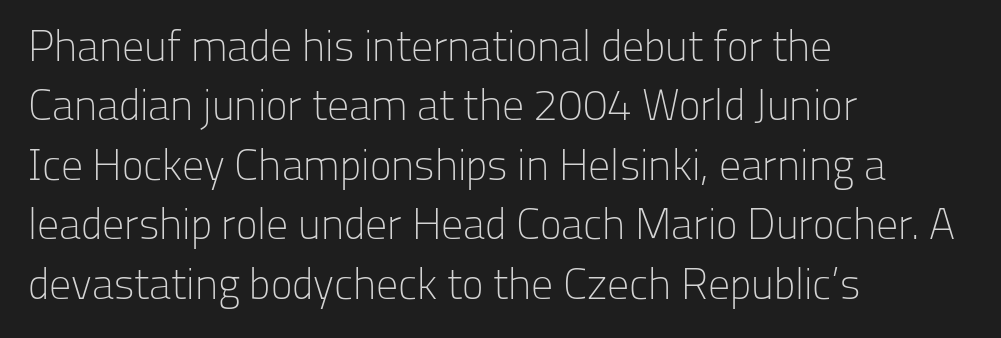
The face used here is proportionally spaced, like ordinary book or web type. Serif or sans? Sans — the stroke terminals are bare. The letterforms sit at book weight or below. Each line starts at the same left margin while the right side varies. Glance below the letters and you will spot only blank space.
